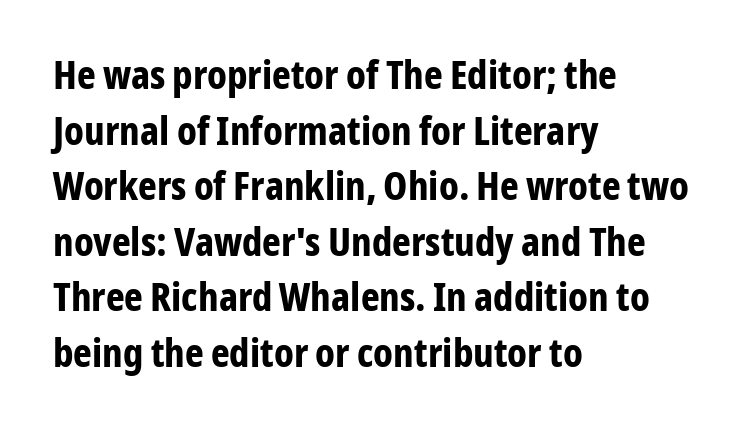
Q: Is the text bold? A: Yes.
Q: Is the text italic (slanted)? A: No, it is upright.
Q: Is the typeface a serif or a sans-serif typeface? A: Sans-serif.
Q: Is the text underlined? A: No.
Q: How is the paragraph aligned? A: Left-aligned.
Q: Is the spacing between letters normal or unusually wide? A: Normal.
Q: Is the spacing between lines tight, normal or loose? A: Normal.
Q: Width (condensed, normal, or wide)? A: Condensed.
Q: Stroke contrast? A: Low.
Q: x-height? A: Medium.
Q: Monospaced? A: No.
